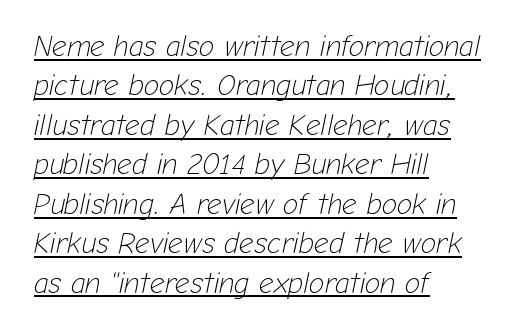
The image shows 29 px light type, italic (leaning right); set left-aligned, normal line spacing (1.36x), normal letter spacing, underlined; low stroke contrast and a medium x-height.
